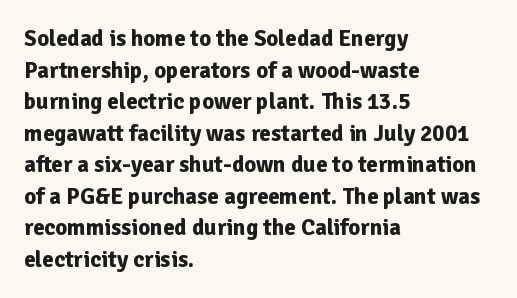
{"italic": "no", "bold": "yes", "underline": "no", "align": "left", "line_spacing": "normal", "line_spacing_ratio": 1.37, "letter_spacing": "normal", "letter_spacing_em": 0.0, "glyph_px": 23}
